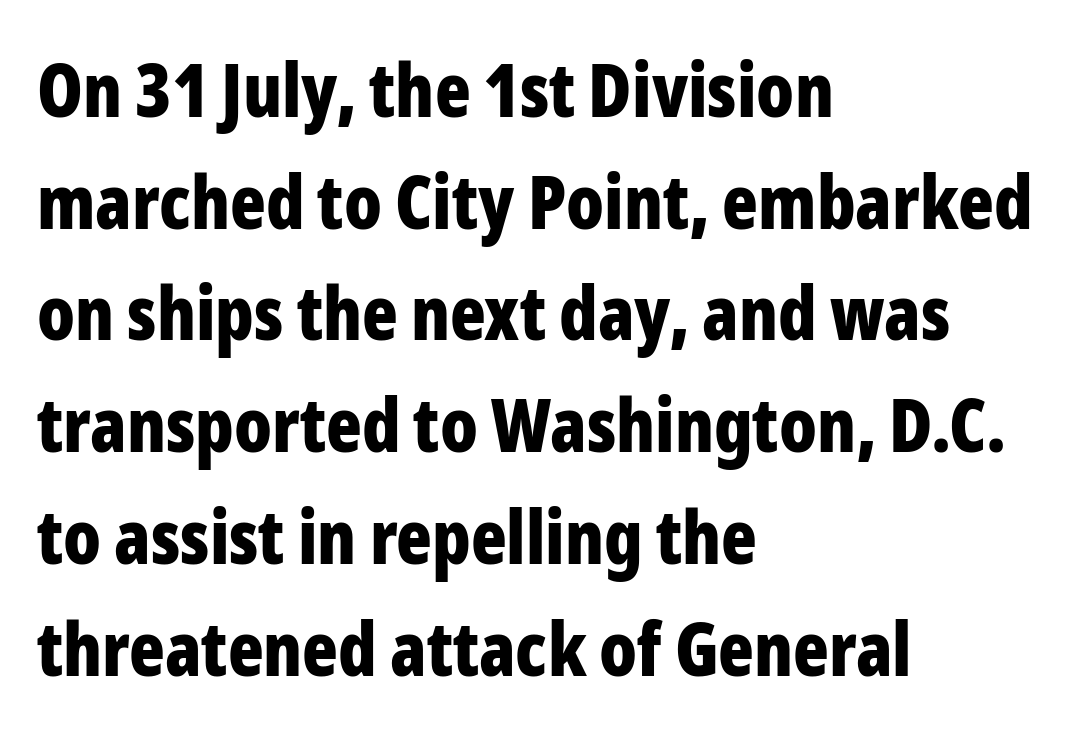
The image shows 74 px bold, condensed sans-serif type, upright; set left-aligned, normal line spacing (1.51x), normal letter spacing, not underlined; low stroke contrast and a medium x-height.
